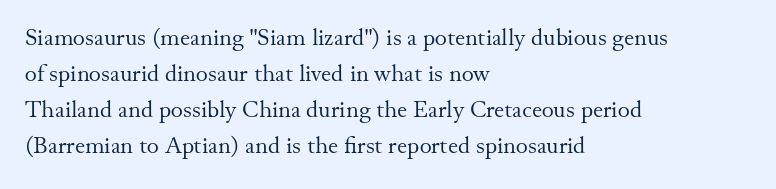
The image shows 23 px text type, upright; set left-aligned, normal line spacing (1.57x), normal letter spacing, not underlined.
